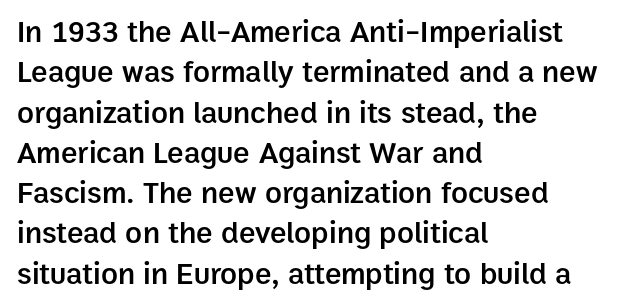
Regarding leading, the lines here are spaced in the standard way. The zone under the glyphs is completely vacant. This sample uses plain, unmodified letter spacing. The passage shown is typeset with a sans-serif family. Notice how the passage keeps a crisp vertical edge on the left only.
